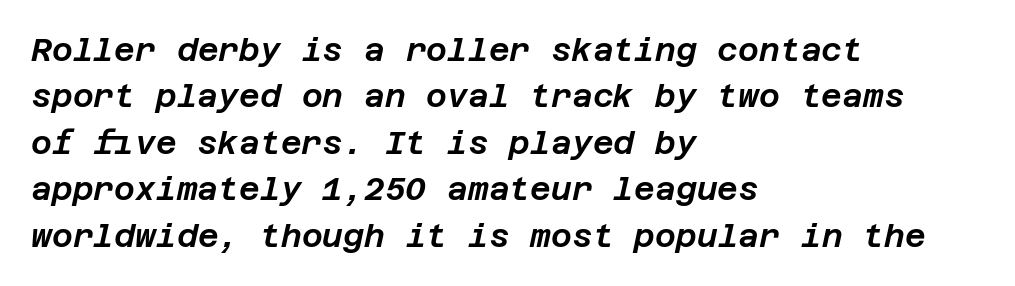
Q: Is the text italic (slanted)? A: Yes, it leans right by about 12 degrees.
Q: Is the text underlined? A: No.
Q: How is the paragraph aligned? A: Left-aligned.
Q: Is the spacing between letters normal or unusually wide? A: Normal.
Q: Is the spacing between lines tight, normal or loose? A: Normal.
Q: Width (condensed, normal, or wide)? A: Normal.
Q: Stroke contrast? A: Low.
Q: x-height? A: Large.
